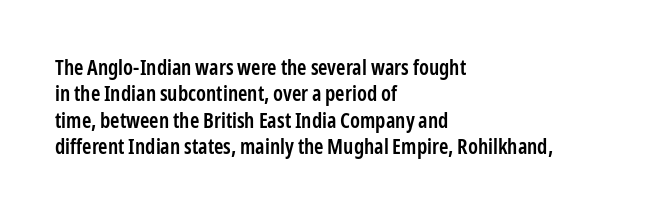
The image shows 21 px text type, upright; set left-aligned, normal line spacing (1.26x), normal letter spacing, not underlined.
